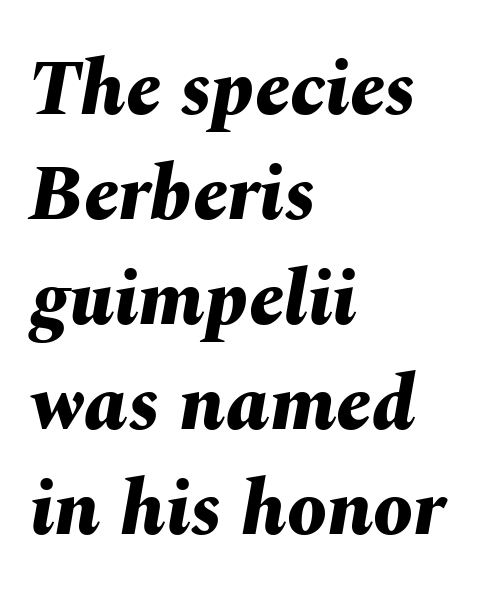
Line spacing here is normal. What weight is shown? A full bold with thick strokes. An italicized treatment has been applied to the whole sample. Note the varied advance widths — an 'i' is clearly narrower than an 'm'.
